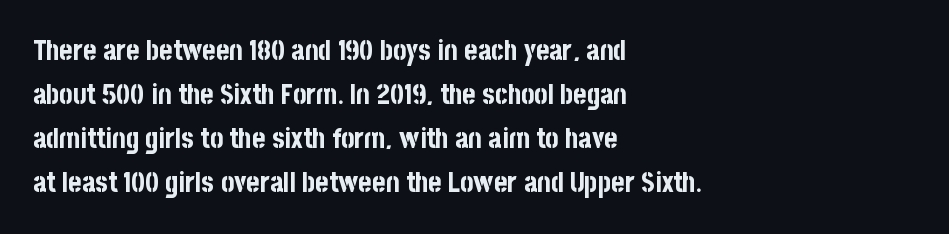
The image shows 28 px bold, condensed sans-serif type, upright; set left-aligned, normal line spacing (1.57x), normal letter spacing, not underlined; low stroke contrast and a large x-height.
